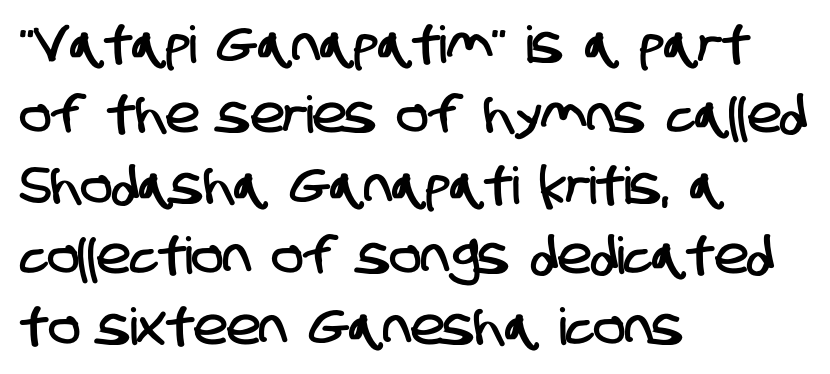
{"serif": "no", "width": "condensed", "stroke_contrast": "low", "x_height": "large", "monospaced": "no", "underline": "no", "align": "left", "line_spacing": "normal", "line_spacing_ratio": 1.38, "letter_spacing": "normal", "letter_spacing_em": 0.0, "glyph_px": 51}
